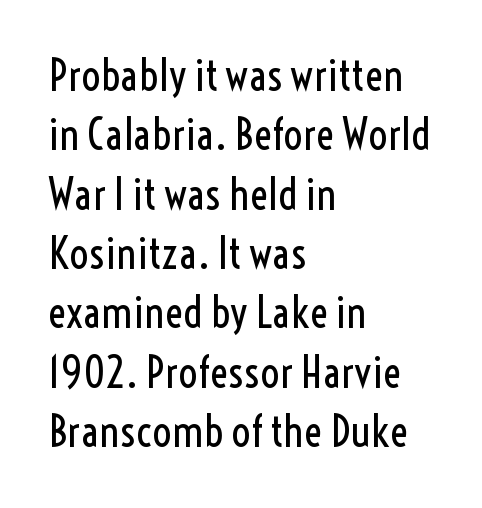
The glyphs are unaccompanied by any horizontal stroke below them. The line-height multiplier appears to be the usual default. The horizontal fit of the characters is conventional and even. These lines are rendered in a variable-pitch font.
